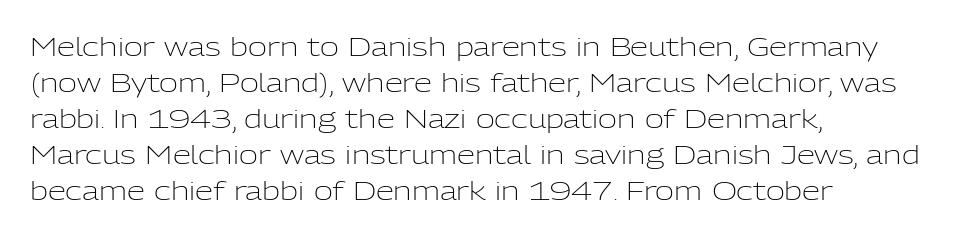
The characters are drawn with everyday or finer stroke widths. Line beginnings align vertically; line endings do not. Rule under the text: the space is simply empty. Words appear dense and cohesive because spacing is normal. Whoever set this chose a conventional vertical rhythm. Rendered with straight, roman letterforms.
